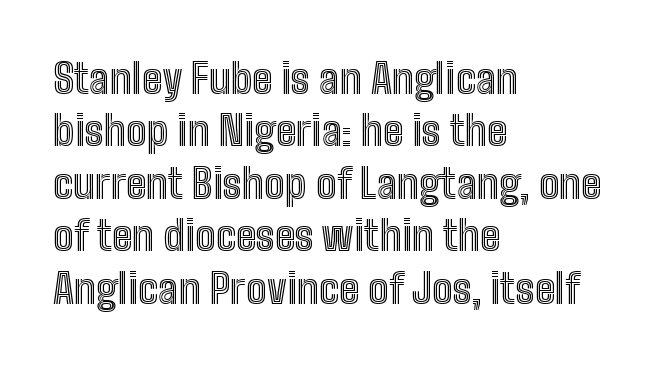
{"italic": "no", "width": "condensed", "x_height": "medium", "monospaced": "no", "underline": "no", "align": "left", "line_spacing": "normal", "line_spacing_ratio": 1.28, "letter_spacing": "normal", "letter_spacing_em": 0.0, "glyph_px": 41}
